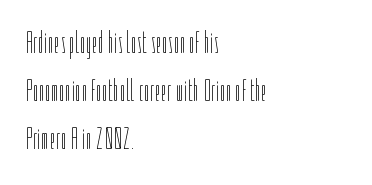
The image shows 31 px thin, condensed type, upright; set left-aligned, normal line spacing (1.55x), normal letter spacing, not underlined; low stroke contrast and a medium x-height.
